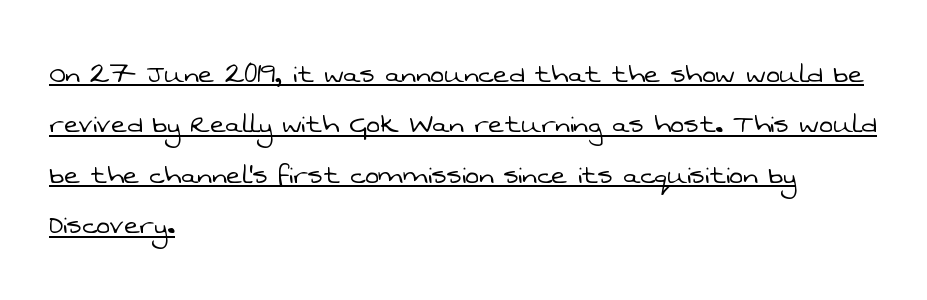
The image shows 33 px light sans-serif type; set left-aligned, normal line spacing (1.53x), normal letter spacing, underlined; low stroke contrast and a medium x-height.
